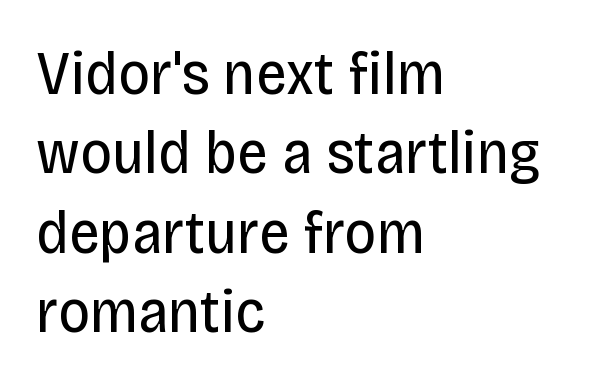
The image shows 62 px regular-weight, condensed sans-serif type, upright; set left-aligned, normal line spacing (1.28x), normal letter spacing, not underlined; low stroke contrast and a large x-height.
